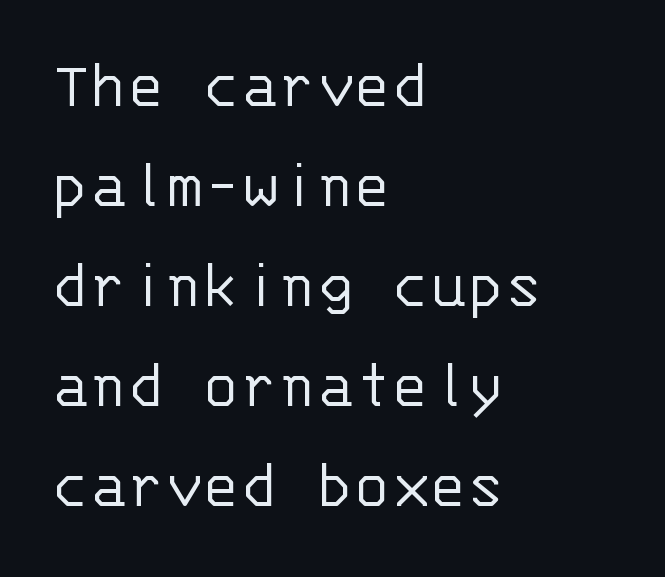
{"serif": "no", "italic": "no", "bold": "no", "weight": "light", "width": "normal", "stroke_contrast": "low", "x_height": "large", "monospaced": "yes", "underline": "no", "align": "left", "line_spacing": "normal", "line_spacing_ratio": 1.43, "letter_spacing": "normal", "letter_spacing_em": 0.0, "glyph_px": 70}
